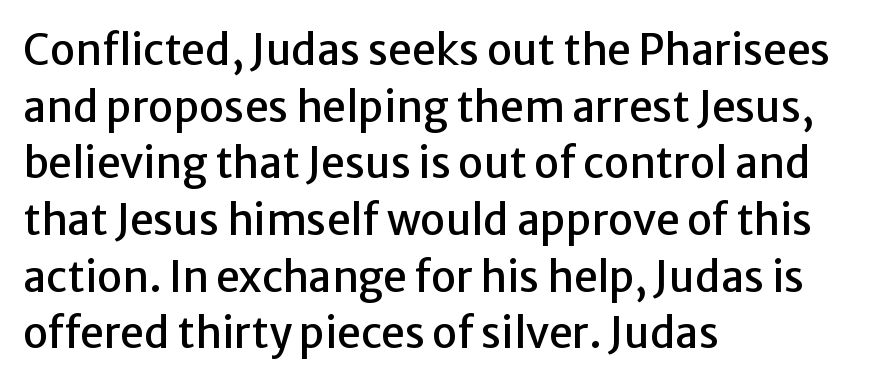
The space beneath each line is pristine and unruled. Unlike a traditional serif, this face leaves its strokes unadorned. Ordinary non-slanted type is in use. Leading: standard. The face used here is proportionally spaced, like ordinary book or web type. Honestly, the letter spacing is just normal — you wouldn't notice it.
